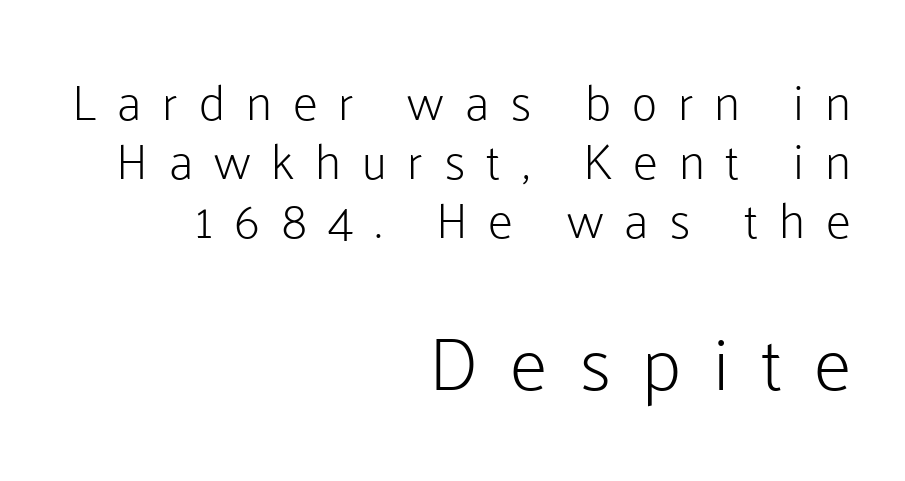
{"serif": "no", "italic": "no", "bold": "no", "weight": "light", "width": "normal", "stroke_contrast": "low", "x_height": "medium", "monospaced": "no", "underline": "no", "align": "right", "line_spacing_ratio": 1.18, "letter_spacing": "wide", "letter_spacing_em": 0.42, "larger_block": "second", "size_ratio": 1.5, "glyph_px": 75}
